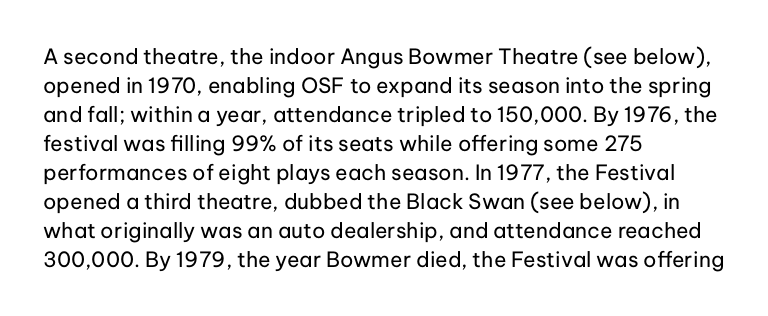
Q: Is the text bold? A: No.
Q: Is the text italic (slanted)? A: No, it is upright.
Q: Is the text underlined? A: No.
Q: How is the paragraph aligned? A: Left-aligned.
Q: Is the spacing between letters normal or unusually wide? A: Normal.
Q: Is the spacing between lines tight, normal or loose? A: Normal.
